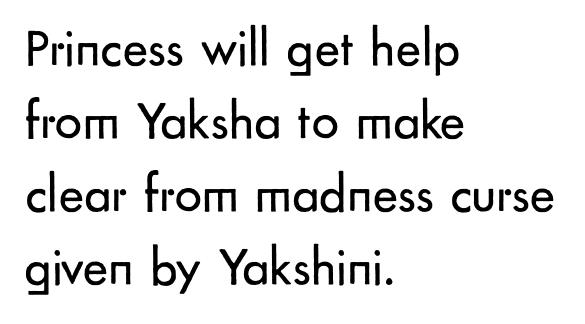
{"serif": "no", "italic": "no", "bold": "no", "weight": "regular", "width": "normal", "stroke_contrast": "low", "x_height": "small", "monospaced": "no", "underline": "no", "align": "left", "line_spacing": "normal", "line_spacing_ratio": 1.35, "letter_spacing": "normal", "letter_spacing_em": 0.0, "glyph_px": 54}
